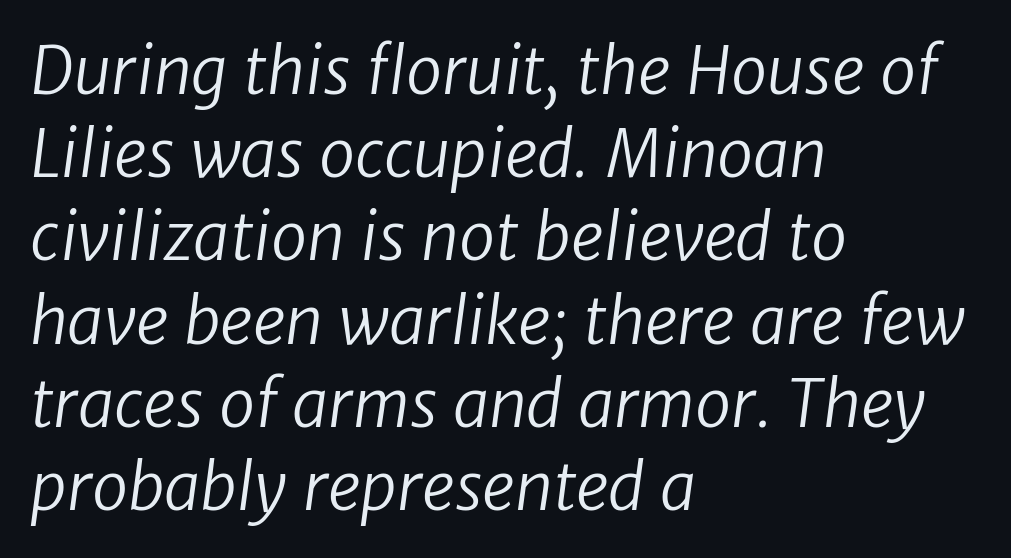
{"serif": "no", "bold": "no", "weight": "regular", "width": "normal", "stroke_contrast": "low", "x_height": "medium", "monospaced": "no", "underline": "no", "align": "left", "line_spacing": "normal", "line_spacing_ratio": 1.28, "letter_spacing": "normal", "letter_spacing_em": 0.0, "glyph_px": 65}
